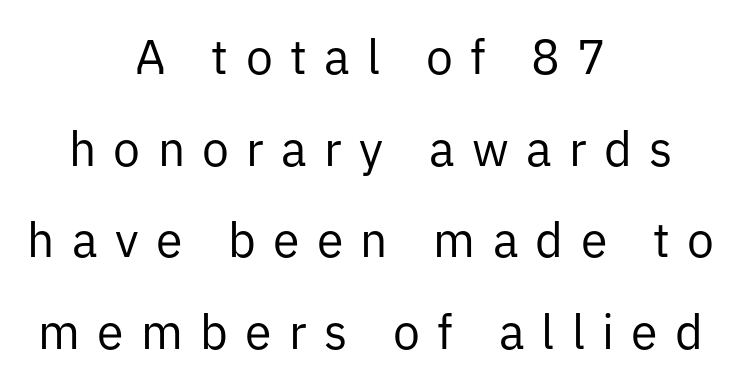
{"serif": "no", "italic": "no", "bold": "no", "weight": "regular", "width": "normal", "stroke_contrast": "low", "x_height": "medium", "monospaced": "no", "underline": "no", "align": "center", "line_spacing": "loose", "line_spacing_ratio": 1.91, "letter_spacing": "wide", "letter_spacing_em": 0.36, "glyph_px": 48}
